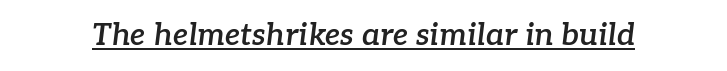
Examine the stroke ends and you'll spot serifs. The glyphs are accompanied by a horizontal stroke just below them. Look at the stroke-to-counter ratio: somewhat heavy, a semibold. Do the characters align in a grid? No, the font is proportional. Italic: yes, the glyphs are oblique. In terms of letterspacing, this is plain default setting.
